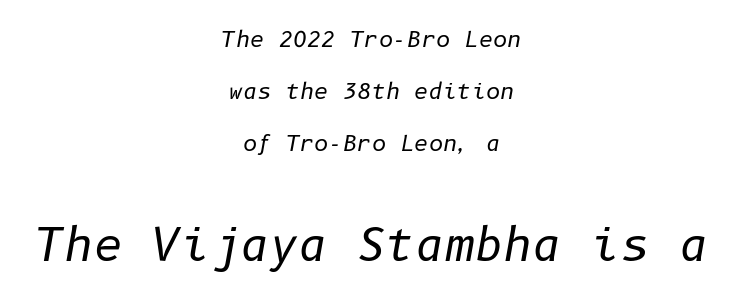
Q: Is the text bold? A: No.
Q: Is the text italic (slanted)? A: Yes, it leans right by about 10 degrees.
Q: Is the text underlined? A: No.
Q: How is the paragraph aligned? A: Centered.
Q: Is the spacing between letters normal or unusually wide? A: Normal.
Q: Is the spacing between lines tight, normal or loose? A: Loose.
Q: Which block of text is set in a larger size, the first (top) or the second (bottom)? A: The second (bottom) one.
Q: Width (condensed, normal, or wide)? A: Normal.
Q: Stroke contrast? A: Low.
Q: x-height? A: Medium.
